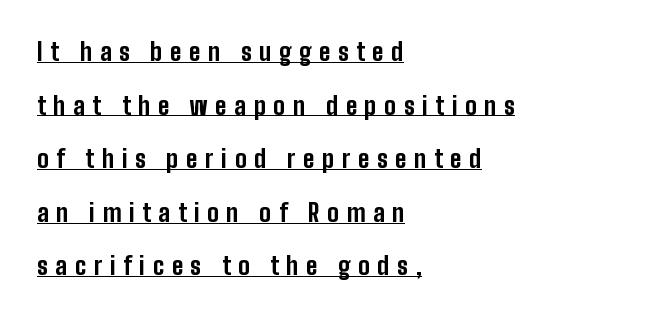
Heavy, bold letterforms. The axis of the letterforms is exactly vertical. Typeset ragged right — the left edge is the straight one. Successive baselines arrive slowly, with a big drop between each. A rule runs beneath these lines of type.
